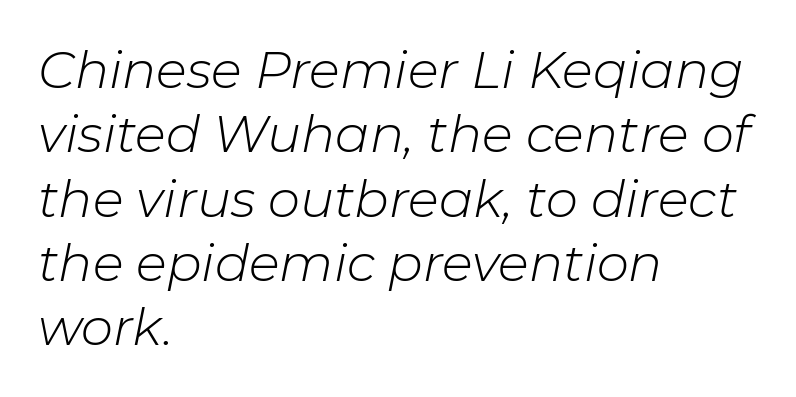
Q: Is the text bold? A: No.
Q: Is the text italic (slanted)? A: Yes, it leans right by about 11 degrees.
Q: Is the text underlined? A: No.
Q: How is the paragraph aligned? A: Left-aligned.
Q: Is the spacing between letters normal or unusually wide? A: Normal.
Q: Is the spacing between lines tight, normal or loose? A: Normal.
Q: Width (condensed, normal, or wide)? A: Normal.
Q: Stroke contrast? A: Low.
Q: x-height? A: Medium.
Q: Monospaced? A: No.
